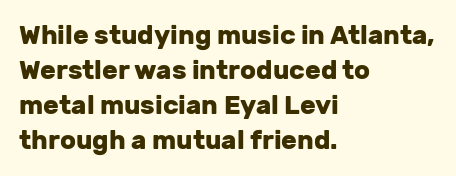
{"italic": "no", "bold": "yes", "underline": "no", "align": "left", "line_spacing": "normal", "line_spacing_ratio": 1.35, "letter_spacing": "normal", "letter_spacing_em": 0.0, "glyph_px": 26}
